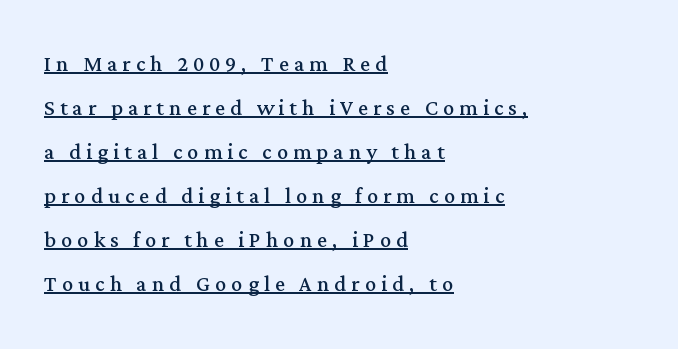
Q: Is the text bold? A: No.
Q: Is the text italic (slanted)? A: No, it is upright.
Q: Is the typeface a serif or a sans-serif typeface? A: Serif.
Q: Is the text underlined? A: Yes.
Q: How is the paragraph aligned? A: Left-aligned.
Q: Is the spacing between lines tight, normal or loose? A: Normal.
Q: Width (condensed, normal, or wide)? A: Normal.
Q: Stroke contrast? A: Medium.
Q: x-height? A: Medium.
Q: Monospaced? A: No.
